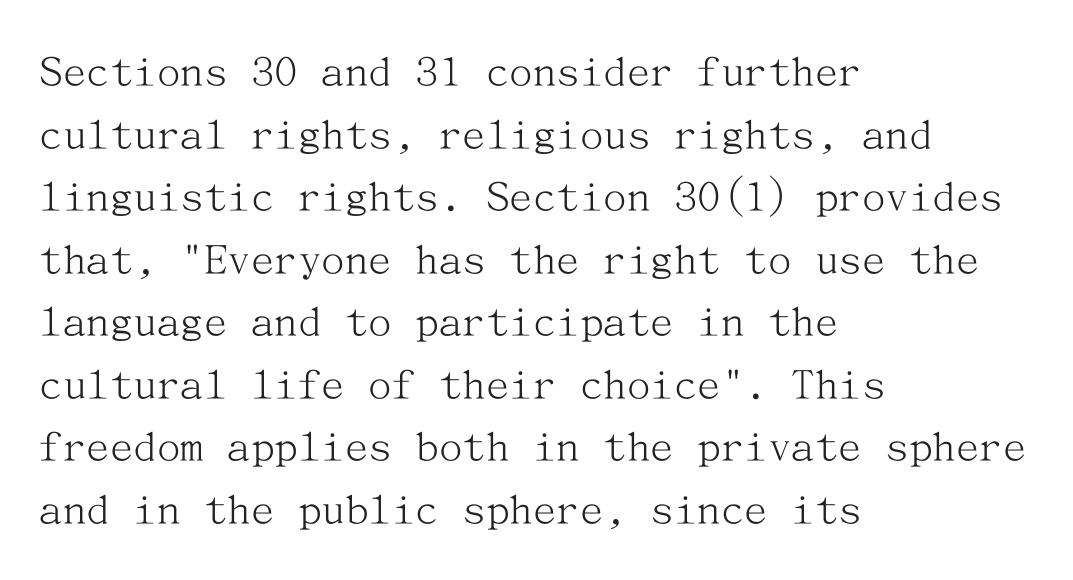
Q: Is the text bold? A: No.
Q: Is the text italic (slanted)? A: No, it is upright.
Q: Is the typeface a serif or a sans-serif typeface? A: Serif.
Q: Is the text underlined? A: No.
Q: How is the paragraph aligned? A: Left-aligned.
Q: Is the spacing between letters normal or unusually wide? A: Normal.
Q: Is the spacing between lines tight, normal or loose? A: Normal.
Q: Width (condensed, normal, or wide)? A: Normal.
Q: Stroke contrast? A: Medium.
Q: x-height? A: Medium.
